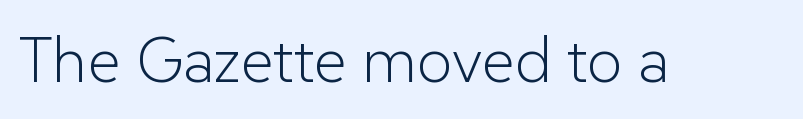
{"serif": "no", "italic": "no", "bold": "no", "weight": "light", "width": "normal", "stroke_contrast": "low", "x_height": "medium", "monospaced": "no", "underline": "no", "letter_spacing": "normal", "letter_spacing_em": 0.0, "glyph_px": 64}
